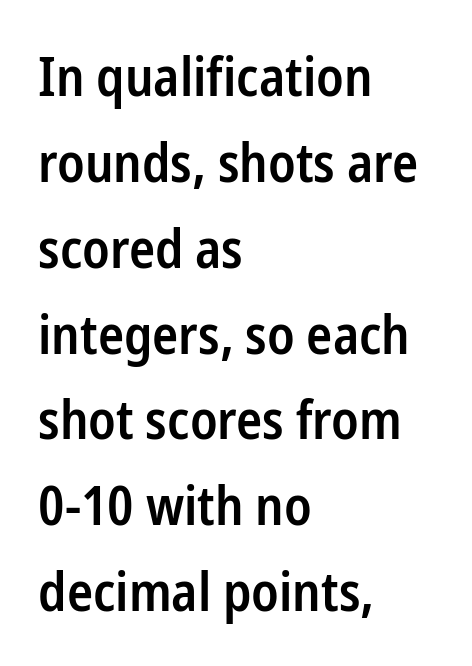
Firm but not heavy-handed strokes: this text is semibold. Glance below the letters and you will spot only blank space. The line texture is even and compact thanks to regular tracking. Vertical spacing — default. All the whitespace from short lines collects on the right.
